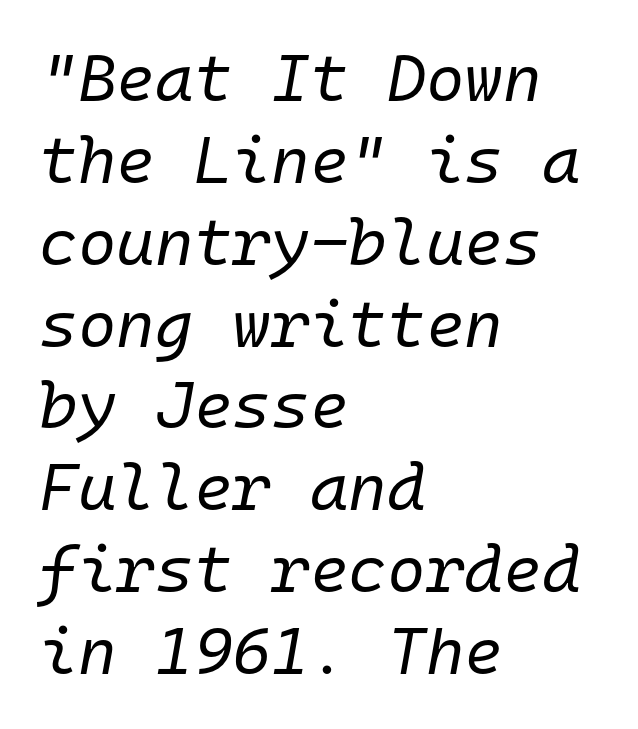
The image shows 66 px regular-weight type, italic (leaning right), monospaced; set left-aligned, line spacing 1.24x, normal letter spacing, not underlined; low stroke contrast and a medium x-height.
